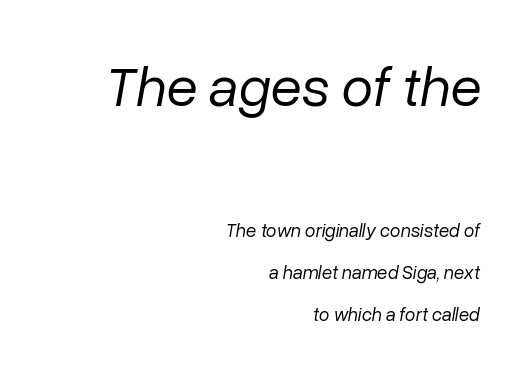
{"italic": "yes", "lean": "right", "slant_degrees": 10, "bold": "no", "weight": "regular", "width": "normal", "stroke_contrast": "low", "x_height": "medium", "monospaced": "no", "underline": "no", "align": "right", "line_spacing": "loose", "line_spacing_ratio": 2.2, "letter_spacing": "normal", "letter_spacing_em": 0.0, "larger_block": "first", "size_ratio": 3.0, "glyph_px": 57}
